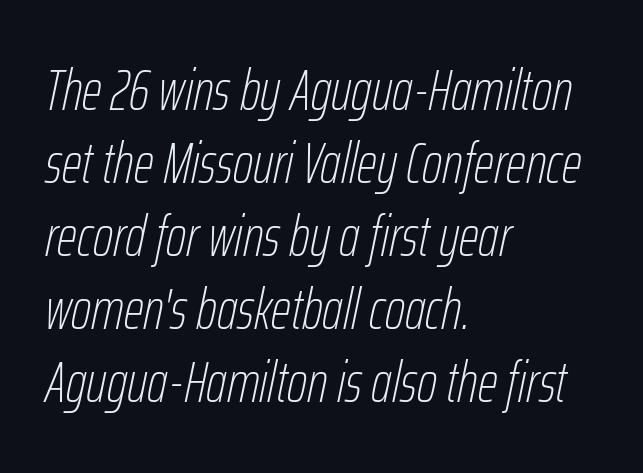
The image shows 57 px thin, condensed type, italic (leaning right); set left-aligned, normal line spacing (1.28x), normal letter spacing, not underlined; low stroke contrast and a medium x-height.
